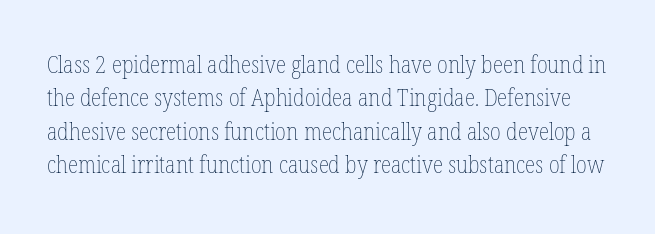
Is this a heavy cut? Hardly; it is regular or lighter. The type is set solid horizontally, with unmodified tracking. Rows of type keep a routine distance in the vertical direction. Rule under the text: the space is simply empty.
